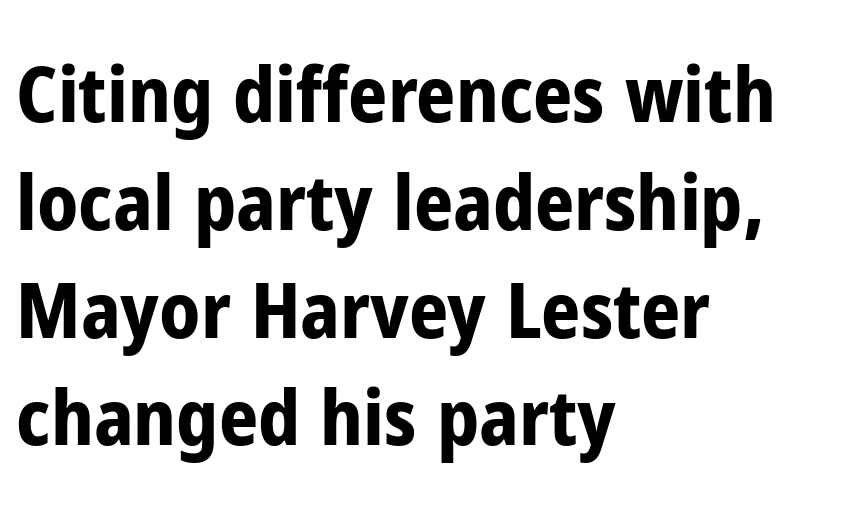
{"serif": "no", "italic": "no", "bold": "yes", "weight": "bold", "width": "condensed", "stroke_contrast": "low", "x_height": "medium", "monospaced": "no", "underline": "no", "align": "left", "line_spacing": "normal", "line_spacing_ratio": 1.4, "letter_spacing": "normal", "letter_spacing_em": 0.0, "glyph_px": 77}
